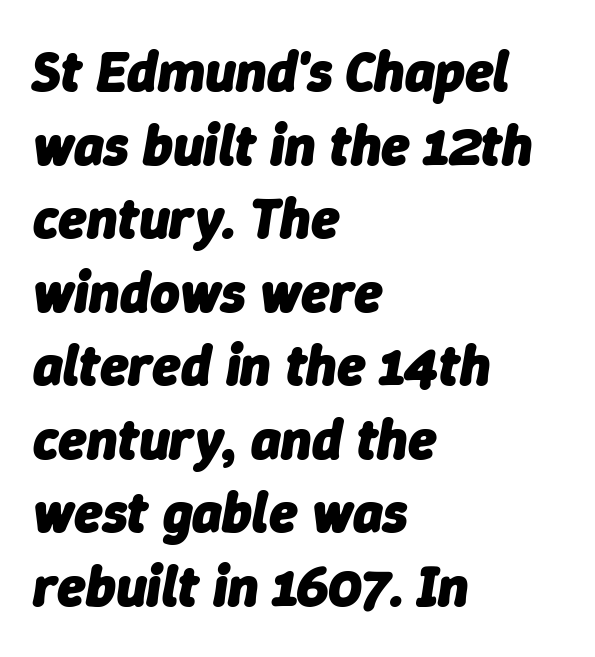
The image shows 57 px heavy type, italic (leaning right); set left-aligned, normal line spacing (1.29x), normal letter spacing, not underlined; low stroke contrast and a medium x-height.
